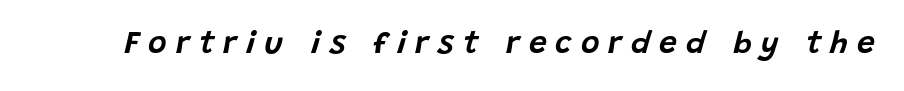
Caption: expanded tracking, letters set apart. You could not count columns in this text — the font is proportionally spaced. Italic? Definitely — the glyphs are oblique. Clear beneath every line of the passage.
